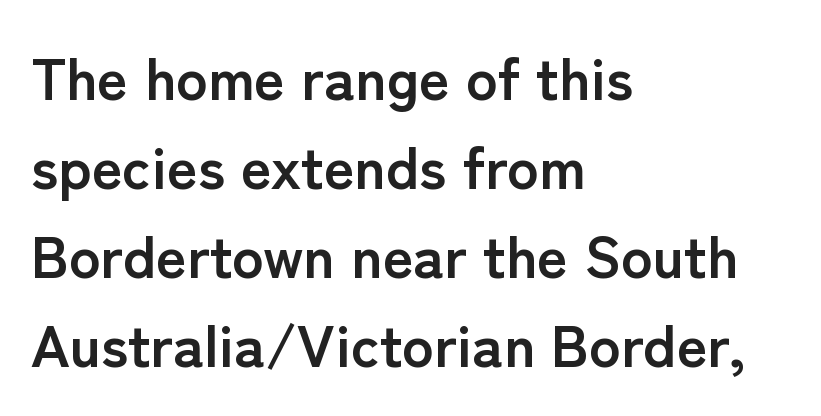
The image shows 59 px semibold sans-serif type, upright; set left-aligned, normal line spacing (1.51x), normal letter spacing, not underlined; low stroke contrast and a medium x-height.
